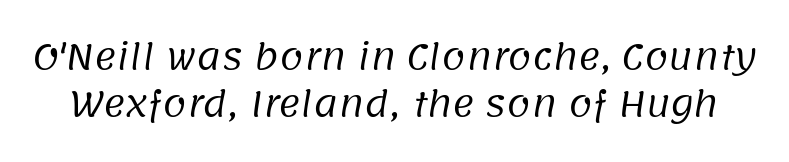
The image shows 34 px regular-weight sans-serif type; set normal line spacing (1.38x), normal letter spacing, not underlined; low stroke contrast and a large x-height.
